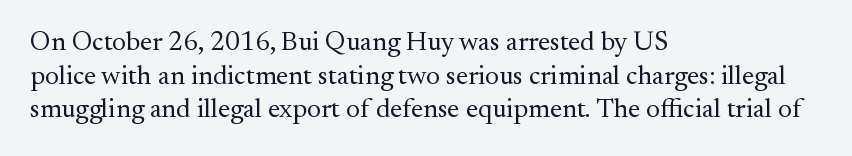
{"italic": "no", "bold": "no", "underline": "no", "align": "left", "line_spacing": "normal", "line_spacing_ratio": 1.25, "letter_spacing": "normal", "letter_spacing_em": 0.0, "glyph_px": 27}
